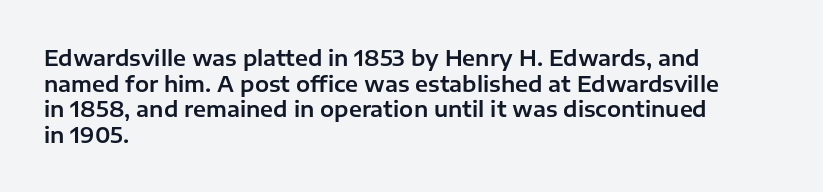
Q: Is the text italic (slanted)? A: No, it is upright.
Q: Is the text underlined? A: No.
Q: How is the paragraph aligned? A: Left-aligned.
Q: Is the spacing between letters normal or unusually wide? A: Normal.
